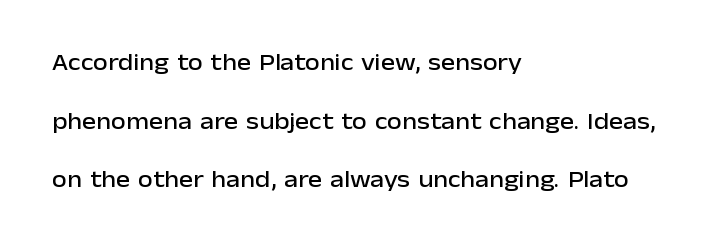
Q: Is the text italic (slanted)? A: No, it is upright.
Q: Is the text underlined? A: No.
Q: How is the paragraph aligned? A: Left-aligned.
Q: Is the spacing between letters normal or unusually wide? A: Normal.
Q: Is the spacing between lines tight, normal or loose? A: Loose.
